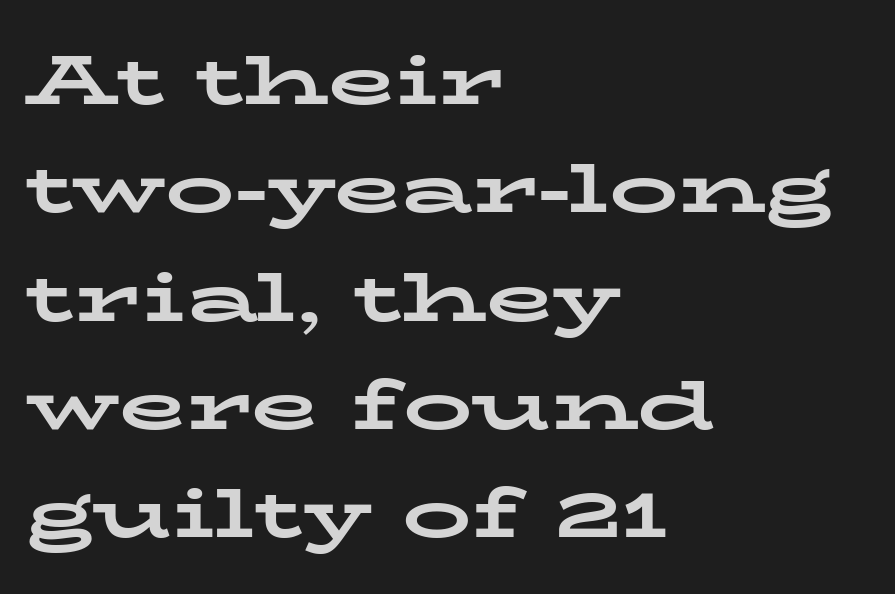
The image shows 69 px bold, wide serif type, upright; set left-aligned, normal line spacing (1.57x), normal letter spacing, not underlined; low stroke contrast and a medium x-height.
